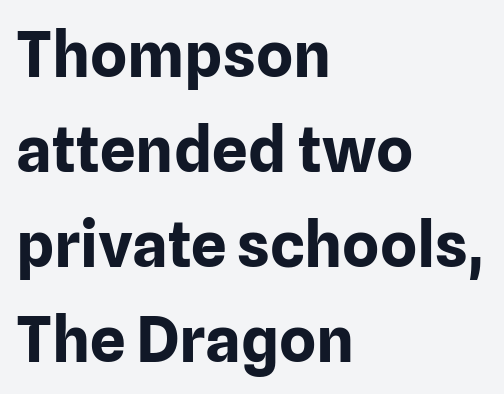
{"serif": "no", "italic": "no", "bold": "yes", "weight": "bold", "width": "normal", "stroke_contrast": "low", "x_height": "medium", "monospaced": "no", "underline": "no", "align": "left", "line_spacing": "normal", "line_spacing_ratio": 1.51, "letter_spacing": "normal", "letter_spacing_em": 0.0, "glyph_px": 63}
